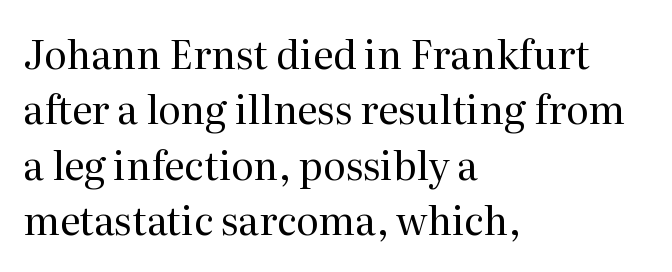
Q: Is the text bold? A: No.
Q: Is the text italic (slanted)? A: No, it is upright.
Q: Is the typeface a serif or a sans-serif typeface? A: Serif.
Q: Is the text underlined? A: No.
Q: How is the paragraph aligned? A: Left-aligned.
Q: Is the spacing between letters normal or unusually wide? A: Normal.
Q: Is the spacing between lines tight, normal or loose? A: Normal.
Q: Width (condensed, normal, or wide)? A: Normal.
Q: Stroke contrast? A: Medium.
Q: x-height? A: Medium.
Q: Monospaced? A: No.
